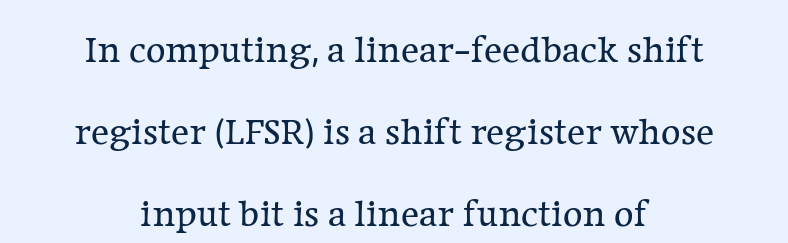
Q: Is the text bold? A: No.
Q: Is the text italic (slanted)? A: No, it is upright.
Q: Is the typeface a serif or a sans-serif typeface? A: Serif.
Q: Is the text underlined? A: No.
Q: How is the paragraph aligned? A: Centered.
Q: Is the spacing between letters normal or unusually wide? A: Normal.
Q: Is the spacing between lines tight, normal or loose? A: Loose.
Q: Width (condensed, normal, or wide)? A: Normal.
Q: Stroke contrast? A: Low.
Q: x-height? A: Medium.
Q: Monospaced? A: No.
